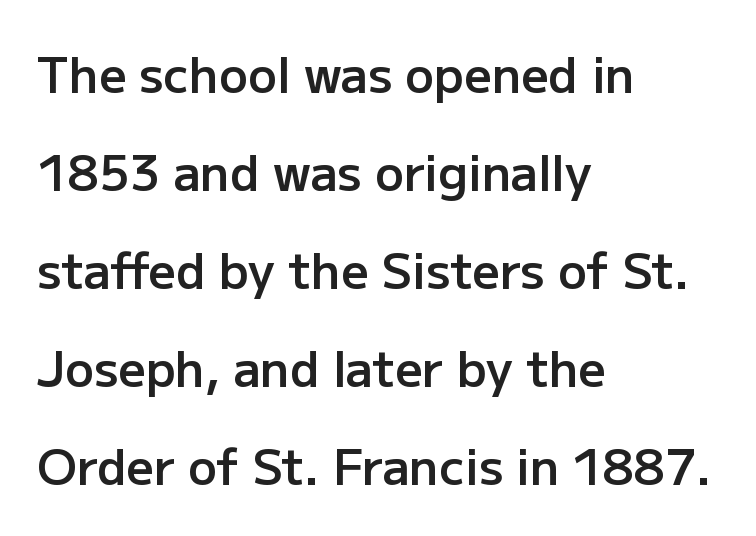
Descenders are the only things crossing below the line. Is there much room between lines? Yes — plenty of vertical air separates them. Unlike italic type, these characters show no tilt at all. Do the characters align in a grid? No, the font is proportional.
